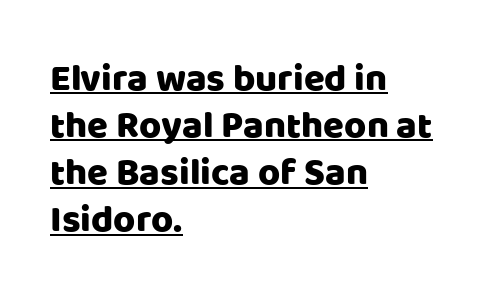
Think of a printed novel: that variable character pitch is what you see here. Type style note: lacks serifs. The text block is weighted toward the left margin, trailing off unevenly rightward. Tracking here is standard; glyphs follow each other at the usual distance.
